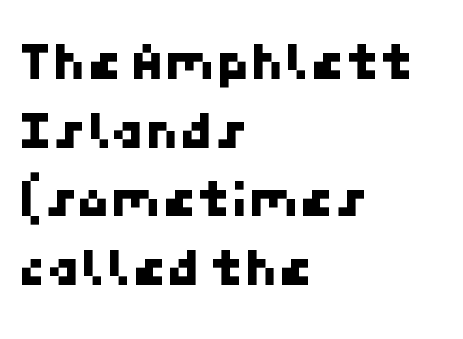
The image shows 55 px sans-serif type; set left-aligned, normal line spacing (1.25x), normal letter spacing, not underlined; low stroke contrast and a medium x-height.
